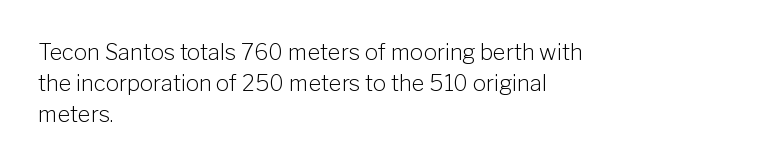
Q: Is the text bold? A: No.
Q: Is the text italic (slanted)? A: No, it is upright.
Q: Is the text underlined? A: No.
Q: How is the paragraph aligned? A: Left-aligned.
Q: Is the spacing between letters normal or unusually wide? A: Normal.
Q: Is the spacing between lines tight, normal or loose? A: Normal.
